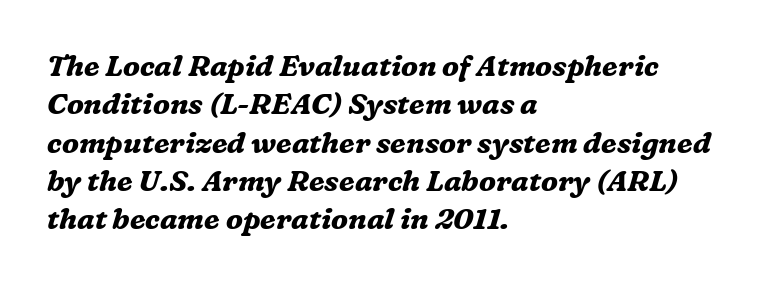
Regarding serifs, this sample has them. Students, observe: this is what conventionally led text looks like. Here the glyphs are tracked normally, forming tight word shapes. Bare-footed words on every line. The passage shown leans; its letterforms are oblique.
